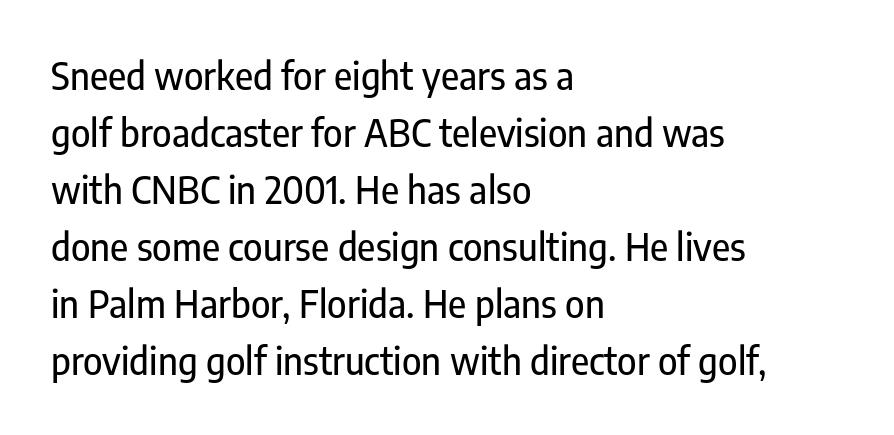
Q: Is the text italic (slanted)? A: No, it is upright.
Q: Is the typeface a serif or a sans-serif typeface? A: Sans-serif.
Q: Is the text underlined? A: No.
Q: How is the paragraph aligned? A: Left-aligned.
Q: Is the spacing between letters normal or unusually wide? A: Normal.
Q: Is the spacing between lines tight, normal or loose? A: Normal.
Q: Width (condensed, normal, or wide)? A: Condensed.
Q: Stroke contrast? A: Low.
Q: x-height? A: Medium.
Q: Monospaced? A: No.
